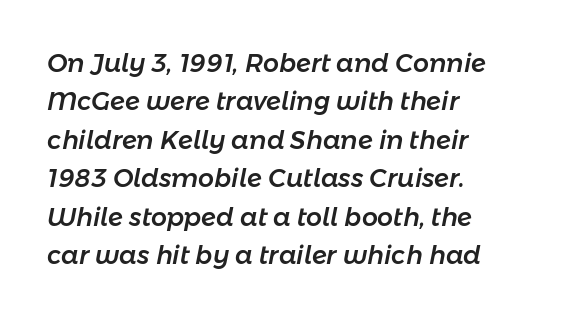
Q: Is the text italic (slanted)? A: Yes, it leans right by about 11 degrees.
Q: Is the text underlined? A: No.
Q: How is the paragraph aligned? A: Left-aligned.
Q: Is the spacing between letters normal or unusually wide? A: Normal.
Q: Is the spacing between lines tight, normal or loose? A: Normal.
